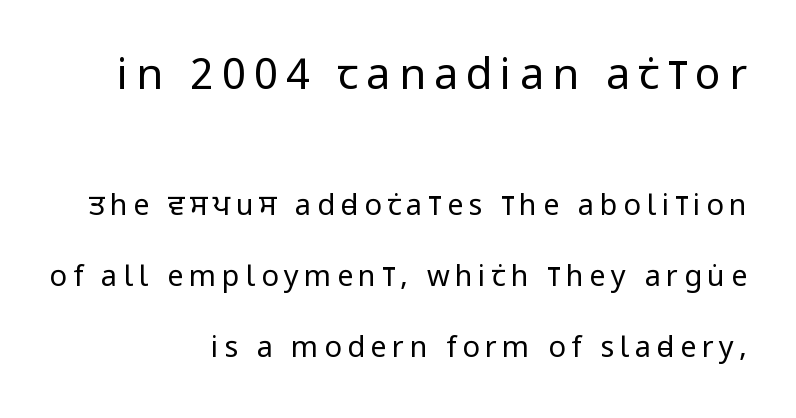
The image shows 43 px regular-weight, condensed sans-serif type, upright; set right-aligned, loose line spacing (2.44x), not underlined; the first (top) block is 1.48x larger; low stroke contrast and a large x-height.
